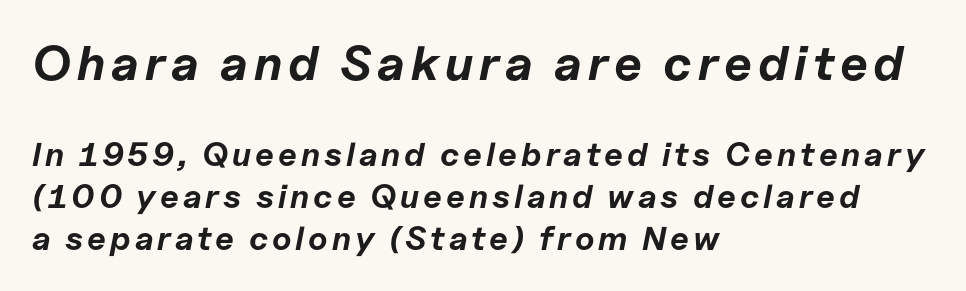
{"italic": "yes", "lean": "right", "slant_degrees": 11, "bold": "yes", "weight": "bold", "width": "normal", "stroke_contrast": "low", "x_height": "medium", "monospaced": "no", "underline": "no", "align": "left", "line_spacing": "normal", "line_spacing_ratio": 1.28, "larger_block": "first", "size_ratio": 1.48, "glyph_px": 49}
